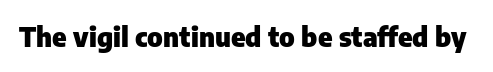
Q: Is the text bold? A: Yes.
Q: Is the text italic (slanted)? A: No, it is upright.
Q: Is the text underlined? A: No.
Q: Is the spacing between letters normal or unusually wide? A: Normal.
